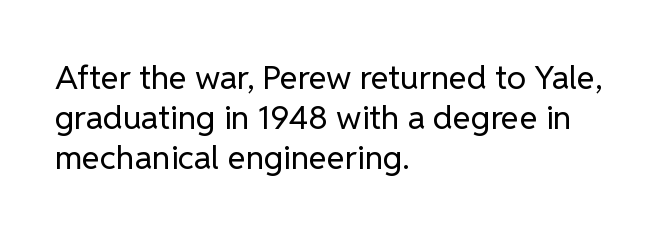
{"serif": "no", "italic": "no", "bold": "no", "weight": "regular", "width": "normal", "stroke_contrast": "low", "x_height": "medium", "monospaced": "no", "underline": "no", "align": "left", "line_spacing_ratio": 1.21, "letter_spacing": "normal", "letter_spacing_em": 0.0, "glyph_px": 33}
